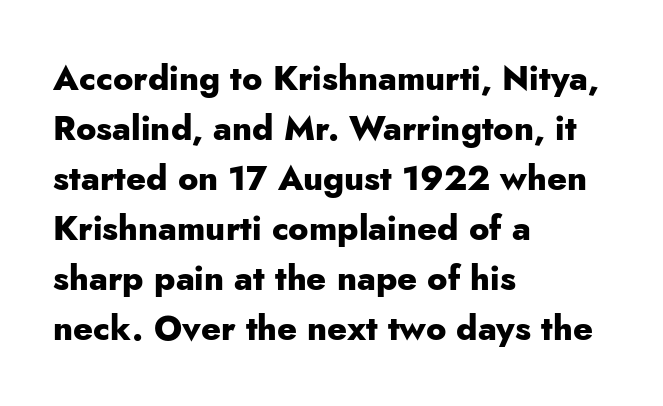
This is sans-serif lettering, the kind often seen on screens and signage. The text block is weighted toward the left margin, trailing off unevenly rightward. The line-height multiplier appears to be the usual default. A full-strength bold gives these letters their thick strokes. The lettering stays uniformly vertical, giving the passage a roman look. A clean baseline with only descenders dipping below it.
